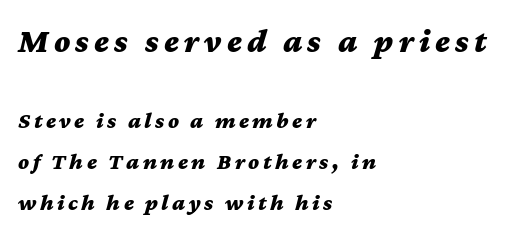
The image shows 34 px bold, wide type, italic (leaning right); set left-aligned, line spacing 1.77x, not underlined; the first (top) block is 1.48x larger; medium stroke contrast and a medium x-height.
